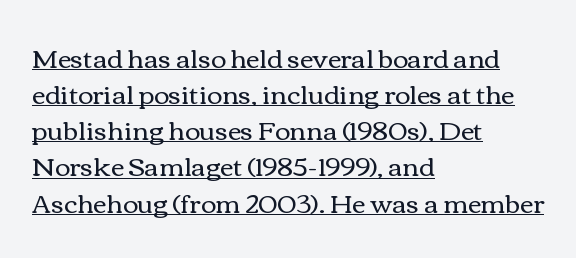
The space between consecutive lines is moderate. The sample's only ornament is a line tracing under the words. You could call the tracking neutral — neither tight nor loose. On a weight scale, this lands at 450 or below. Designer's note — italics off, roman on. Teacher's note: observe the even left margin — that is flush-left alignment.
